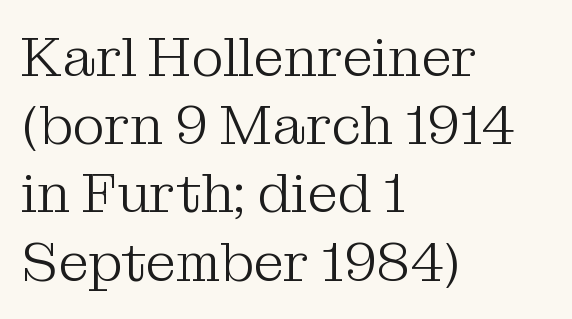
The image shows 55 px light serif type, upright; set left-aligned, line spacing 1.24x, normal letter spacing, not underlined; medium stroke contrast and a medium x-height.
